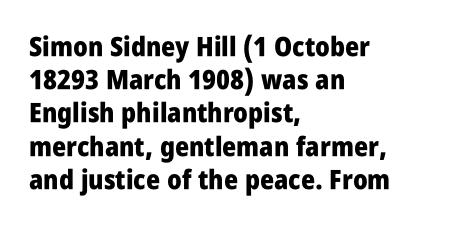
The image shows 27 px bold type, upright; set left-aligned, line spacing 1.23x, normal letter spacing, not underlined.
